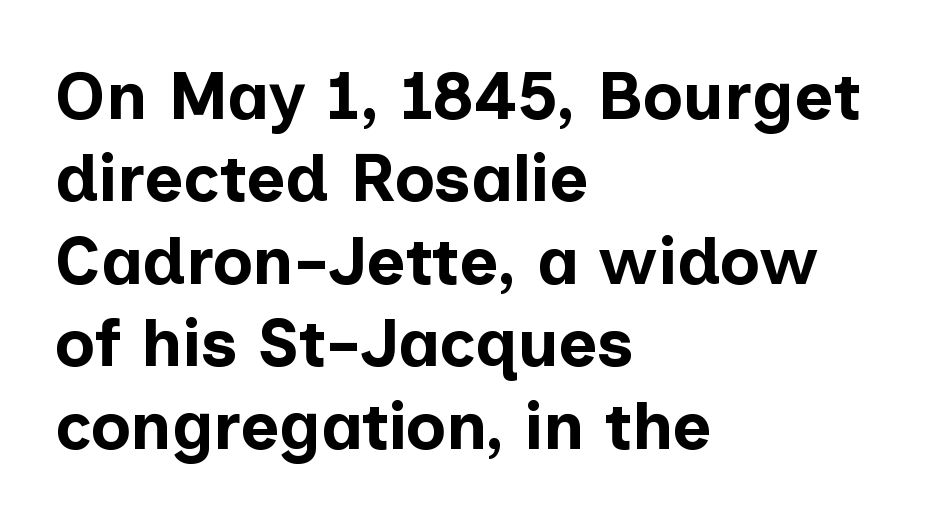
The image shows 67 px bold sans-serif type, upright; set left-aligned, line spacing 1.23x, normal letter spacing, not underlined; low stroke contrast and a medium x-height.
